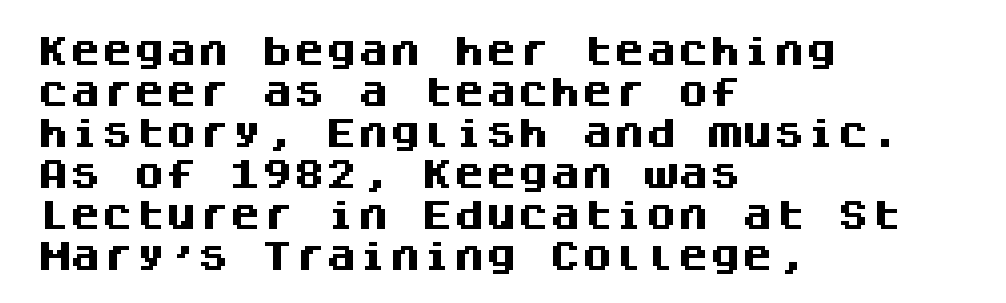
Q: Is the text bold? A: Yes.
Q: Is the text italic (slanted)? A: No, it is upright.
Q: Is the typeface a serif or a sans-serif typeface? A: Sans-serif.
Q: Is the text underlined? A: No.
Q: How is the paragraph aligned? A: Left-aligned.
Q: Is the spacing between letters normal or unusually wide? A: Normal.
Q: Is the spacing between lines tight, normal or loose? A: Normal.
Q: Width (condensed, normal, or wide)? A: Normal.
Q: Stroke contrast? A: Medium.
Q: x-height? A: Large.
Q: Monospaced? A: Yes.
